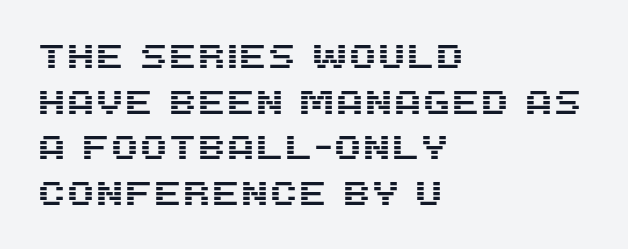
A student would call this left alignment; a typographer would say flush left, rag right. Regular leading. Each word holds together tightly as a unit, with standard inter-letter gaps. This rendering employs a face without finishing strokes, i.e., a sans-serif. This is the regular roman posture of the typeface.
